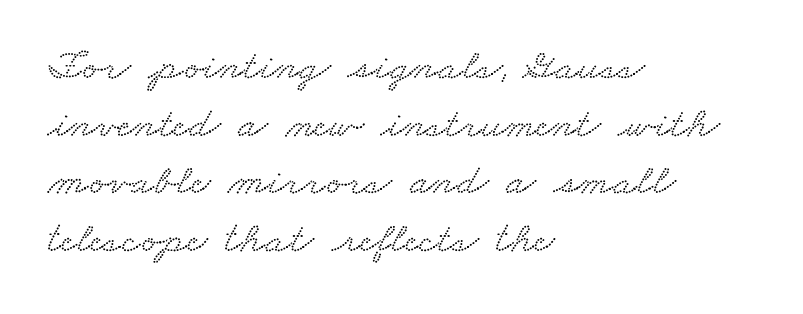
{"serif": "yes", "width": "wide", "stroke_contrast": "low", "x_height": "small", "monospaced": "no", "underline": "no", "align": "left", "line_spacing": "normal", "line_spacing_ratio": 1.31, "letter_spacing": "normal", "letter_spacing_em": 0.0, "glyph_px": 44}
